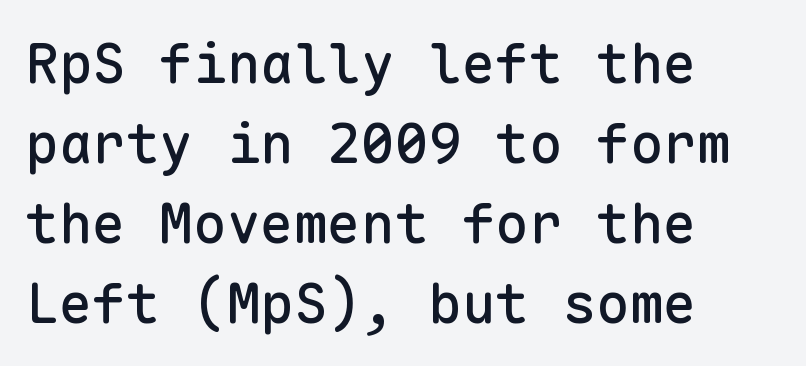
Q: Is the text italic (slanted)? A: No, it is upright.
Q: Is the typeface a serif or a sans-serif typeface? A: Sans-serif.
Q: Is the text underlined? A: No.
Q: How is the paragraph aligned? A: Left-aligned.
Q: Is the spacing between letters normal or unusually wide? A: Normal.
Q: Is the spacing between lines tight, normal or loose? A: Normal.
Q: Width (condensed, normal, or wide)? A: Normal.
Q: Stroke contrast? A: Low.
Q: x-height? A: Medium.
Q: Monospaced? A: Yes.
